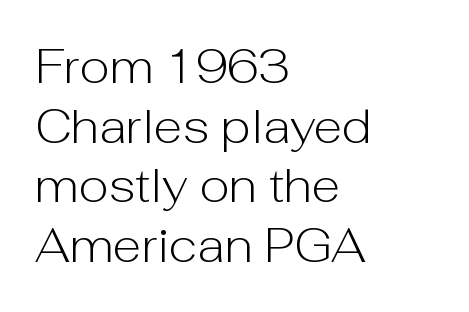
A typesetter would call this leading conventional body-copy spacing. In CSS terms this would be text-align: left. Only glyphs here, with clear space below each row. The tracking reads as untouched default to a designer's eye. The face used here is proportionally spaced, like ordinary book or web type.
